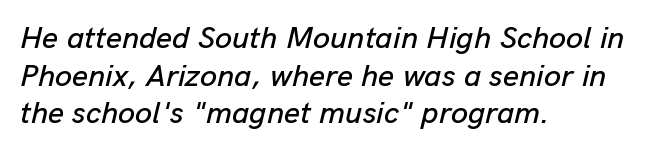
The image shows 31 px text type, italic (leaning right); set left-aligned, line spacing 1.21x, normal letter spacing, not underlined; low stroke contrast and a medium x-height.
